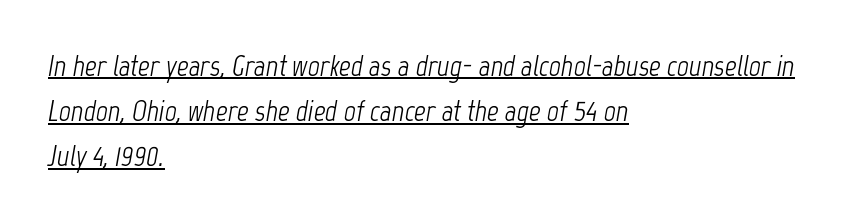
Stem width sits at or under what a default text font uses. The lines in this sample share a left origin and differ only in where they stop. Each letter keeps its own natural width here, so spacing adapts to shape. The face used here is rendered with its standard letterfit. The specimen reads as italic at a glance. Rows of type keep a routine distance in the vertical direction.
